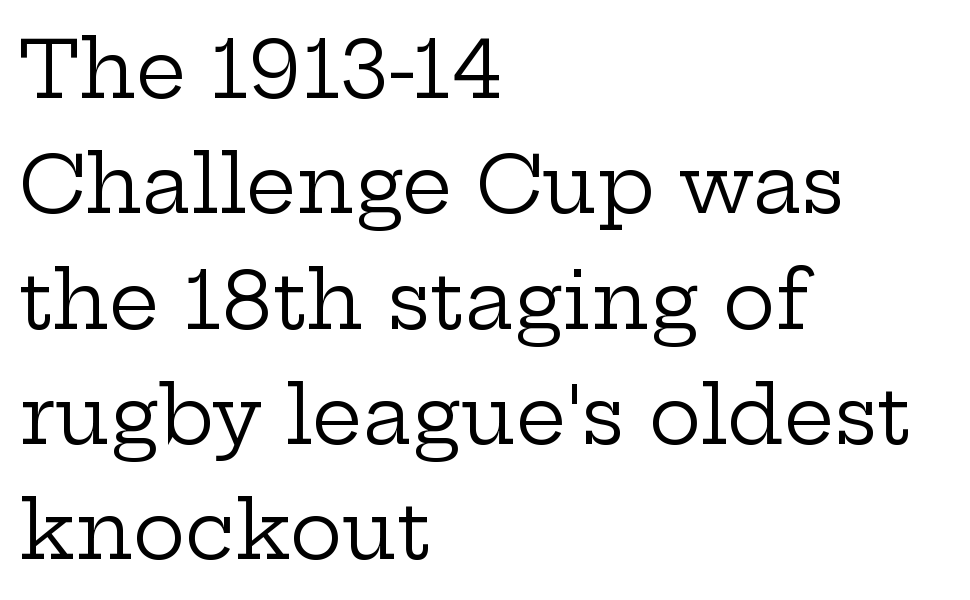
{"serif": "yes", "italic": "no", "bold": "no", "weight": "regular", "width": "wide", "stroke_contrast": "low", "x_height": "medium", "monospaced": "no", "underline": "no", "align": "left", "line_spacing": "normal", "line_spacing_ratio": 1.46, "letter_spacing": "normal", "letter_spacing_em": 0.0, "glyph_px": 79}
